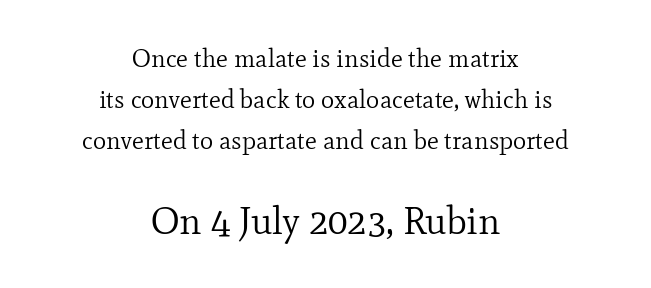
The letters stand straight up with perfectly vertical stems. Caption: face not bold, strokes unweighted. The space beneath each line is pristine and unruled. These lines are composed in type with serifs.
